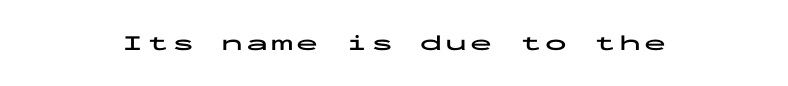
The image shows 22 px bold type, upright; set centered, not underlined.
